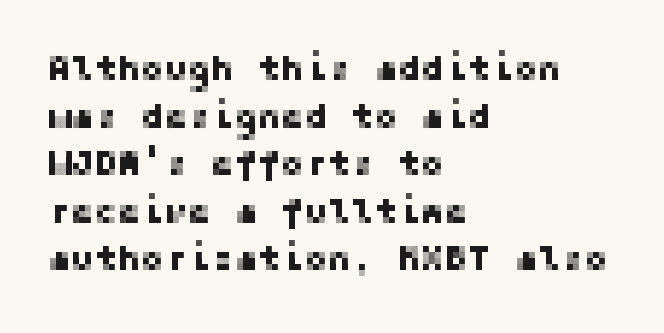
Q: Is the text italic (slanted)? A: No, it is upright.
Q: Is the typeface a serif or a sans-serif typeface? A: Sans-serif.
Q: Is the text underlined? A: No.
Q: How is the paragraph aligned? A: Left-aligned.
Q: Is the spacing between letters normal or unusually wide? A: Normal.
Q: Is the spacing between lines tight, normal or loose? A: Normal.
Q: Width (condensed, normal, or wide)? A: Normal.
Q: Stroke contrast? A: Low.
Q: x-height? A: Medium.
